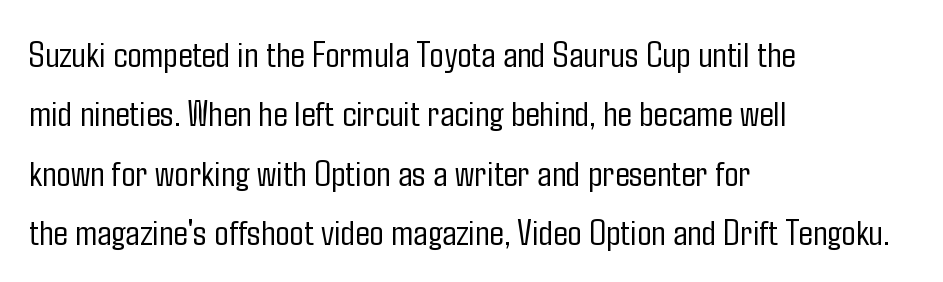
Q: Is the text bold? A: No.
Q: Is the text italic (slanted)? A: No, it is upright.
Q: Is the typeface a serif or a sans-serif typeface? A: Sans-serif.
Q: Is the text underlined? A: No.
Q: How is the paragraph aligned? A: Left-aligned.
Q: Is the spacing between letters normal or unusually wide? A: Normal.
Q: Is the spacing between lines tight, normal or loose? A: Normal.
Q: Width (condensed, normal, or wide)? A: Condensed.
Q: Stroke contrast? A: Low.
Q: x-height? A: Medium.
Q: Monospaced? A: No.
